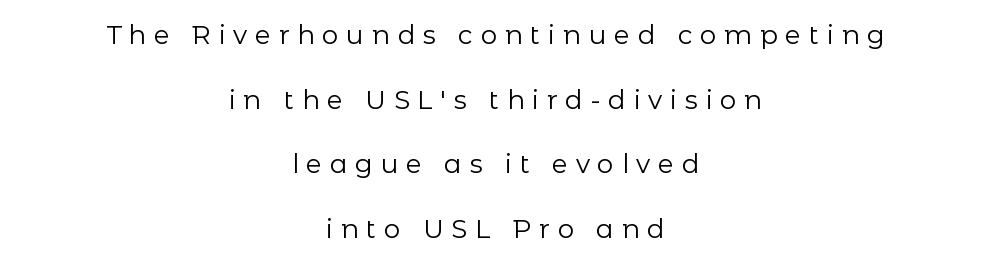
Q: Is the text bold? A: No.
Q: Is the text italic (slanted)? A: No, it is upright.
Q: Is the text underlined? A: No.
Q: How is the paragraph aligned? A: Centered.
Q: Is the spacing between letters normal or unusually wide? A: Unusually wide.
Q: Is the spacing between lines tight, normal or loose? A: Loose.
